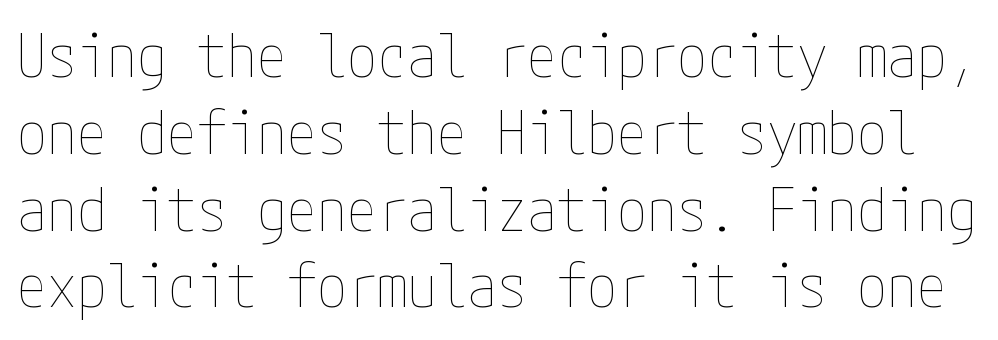
Q: Is the text bold? A: No.
Q: Is the text italic (slanted)? A: No, it is upright.
Q: Is the text underlined? A: No.
Q: Is the spacing between letters normal or unusually wide? A: Normal.
Q: Is the spacing between lines tight, normal or loose? A: Normal.
Q: Width (condensed, normal, or wide)? A: Condensed.
Q: Stroke contrast? A: Low.
Q: x-height? A: Medium.
